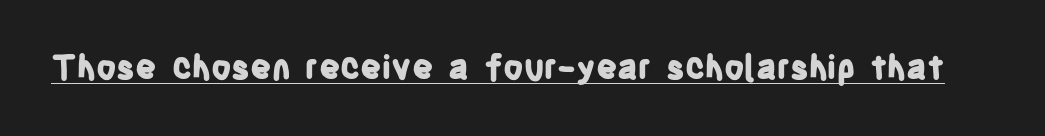
{"serif": "no", "italic": "no", "bold": "yes", "weight": "bold", "width": "condensed", "stroke_contrast": "low", "x_height": "large", "monospaced": "no", "underline": "yes", "letter_spacing": "normal", "letter_spacing_em": 0.0, "glyph_px": 33}
